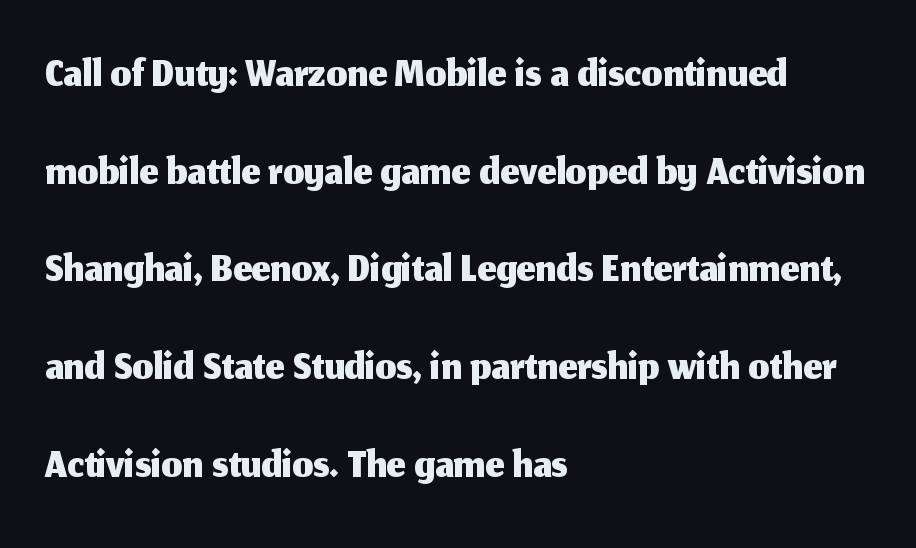
{"serif": "no", "italic": "no", "width": "normal", "stroke_contrast": "medium", "x_height": "medium", "monospaced": "no", "underline": "no", "align": "left", "line_spacing": "normal", "line_spacing_ratio": 1.48, "letter_spacing": "normal", "letter_spacing_em": 0.0, "glyph_px": 66}
